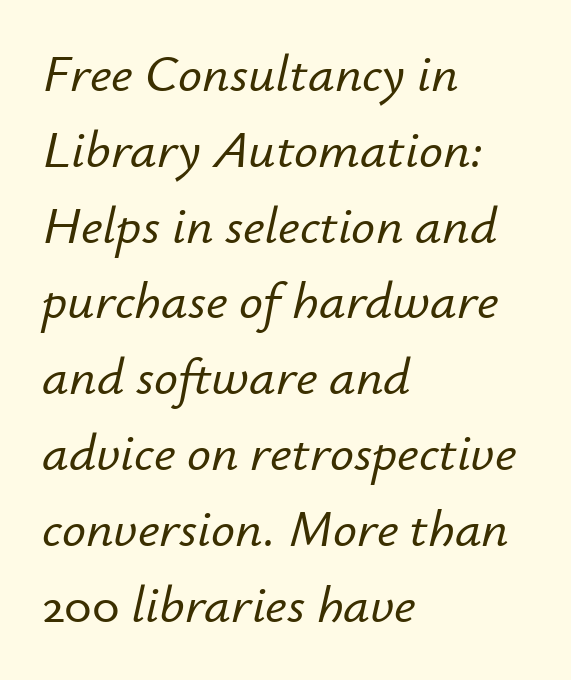
Q: Is the text italic (slanted)? A: Yes, it leans right by about 12 degrees.
Q: Is the text underlined? A: No.
Q: How is the paragraph aligned? A: Left-aligned.
Q: Is the spacing between letters normal or unusually wide? A: Normal.
Q: Is the spacing between lines tight, normal or loose? A: Normal.
Q: Width (condensed, normal, or wide)? A: Normal.
Q: Stroke contrast? A: Low.
Q: x-height? A: Small.
Q: Monospaced? A: No.
